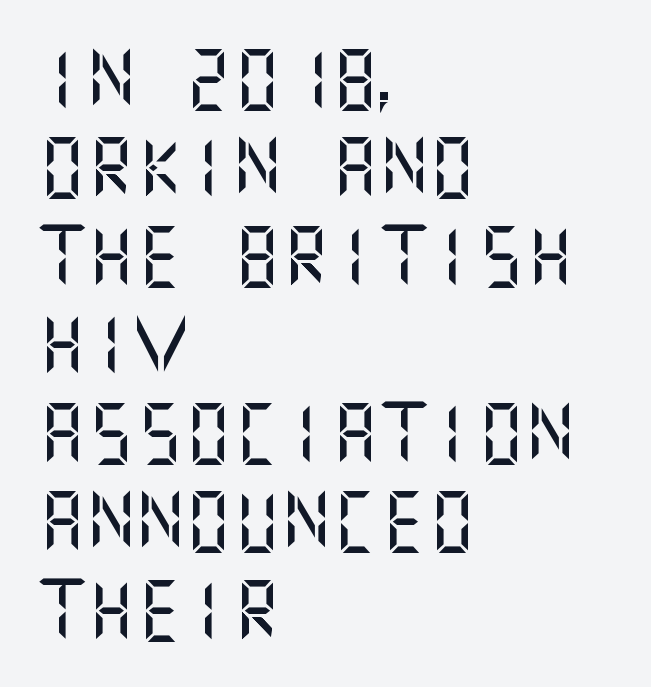
The image shows 61 px sans-serif type, upright; set left-aligned, normal line spacing (1.45x), normal letter spacing, not underlined; medium stroke contrast and a large x-height.
